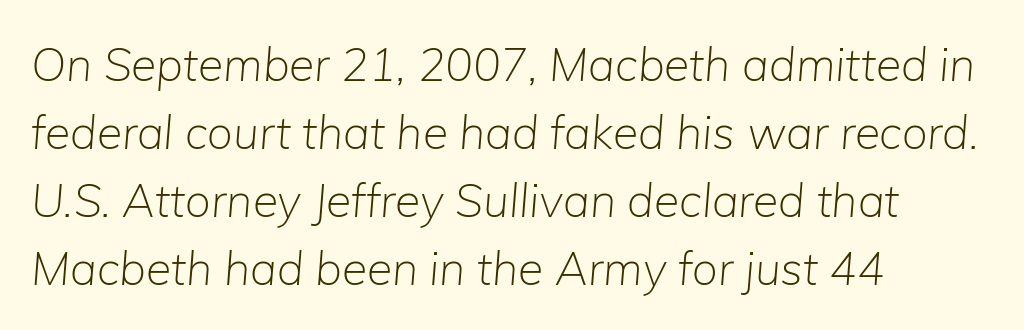
The image shows 46 px light type, italic (leaning right); set left-aligned, normal line spacing (1.48x), normal letter spacing, not underlined; low stroke contrast and a medium x-height.
